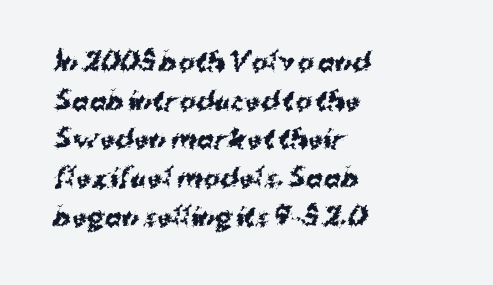
{"bold": "yes", "underline": "no", "align": "left", "line_spacing": "normal", "line_spacing_ratio": 1.55, "letter_spacing": "normal", "letter_spacing_em": 0.0, "glyph_px": 25}
